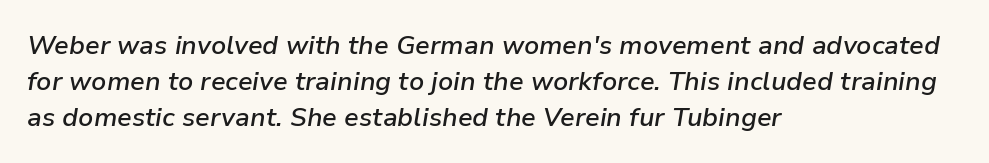
The whole block is typeset with a tilt. Does the leading feel generous? No, just average. Reading down the block, your eye returns to a fixed left position each line. Standard letterfit; no display-style spreading of the glyphs.
